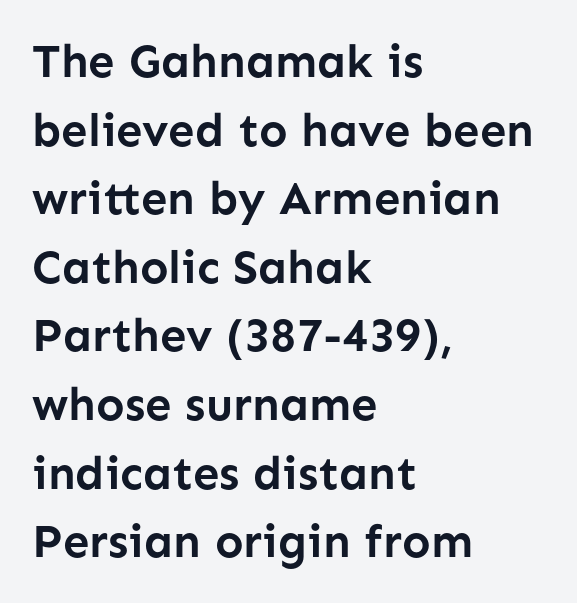
If you drew a ruler down the left edge, every line would touch it. Each row of text sits above clean, open space. Is this a sans? Yes — the strokes have no serifs. Looks like regular typesetting: each glyph gets only the width it needs.
